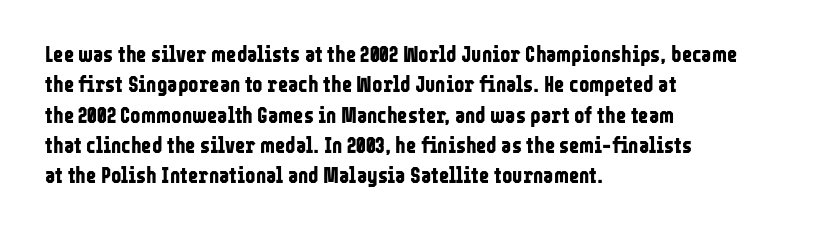
The paragraph shown leans on its left margin. The glyphs have the mass of a bold cut. How are the letters spaced? Ordinarily, with no added tracking. This sample uses an upright cut, with every glyph sitting square on the baseline.
